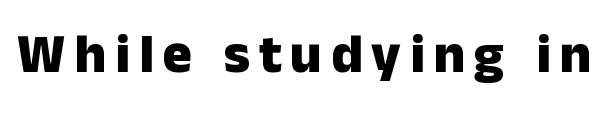
{"serif": "no", "italic": "no", "bold": "yes", "weight": "heavy", "width": "normal", "stroke_contrast": "low", "x_height": "medium", "monospaced": "no", "underline": "no", "glyph_px": 55}
